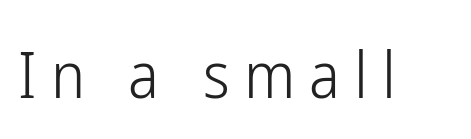
{"serif": "no", "italic": "no", "bold": "no", "weight": "light", "width": "condensed", "stroke_contrast": "low", "x_height": "medium", "monospaced": "no", "underline": "no", "letter_spacing": "wide", "letter_spacing_em": 0.22, "glyph_px": 64}
